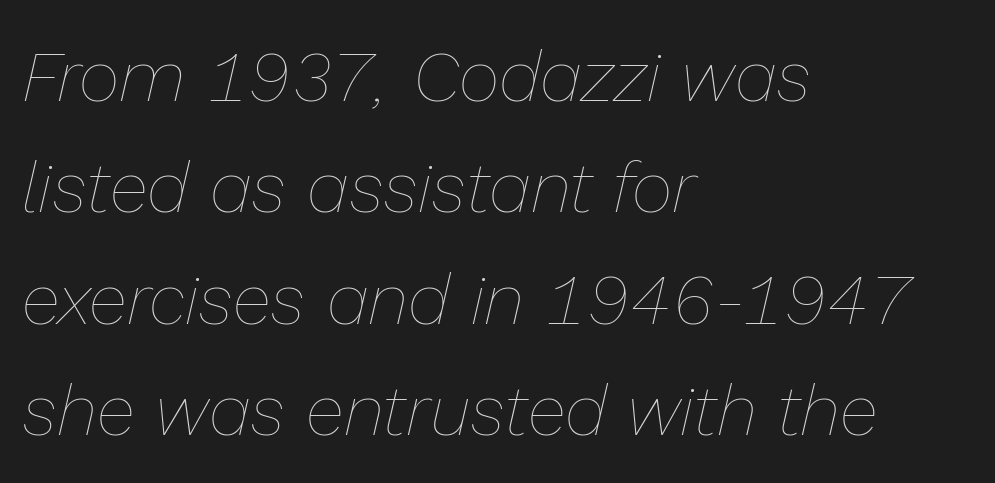
Q: Is the text bold? A: No.
Q: Is the text italic (slanted)? A: Yes, it leans right by about 13 degrees.
Q: Is the text underlined? A: No.
Q: How is the paragraph aligned? A: Left-aligned.
Q: Is the spacing between letters normal or unusually wide? A: Normal.
Q: Is the spacing between lines tight, normal or loose? A: Normal.
Q: Width (condensed, normal, or wide)? A: Normal.
Q: Stroke contrast? A: Low.
Q: x-height? A: Medium.
Q: Monospaced? A: No.
